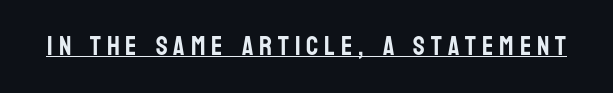
Q: Is the text italic (slanted)? A: No, it is upright.
Q: Is the text underlined? A: Yes.
Q: Is the spacing between letters normal or unusually wide? A: Unusually wide.
